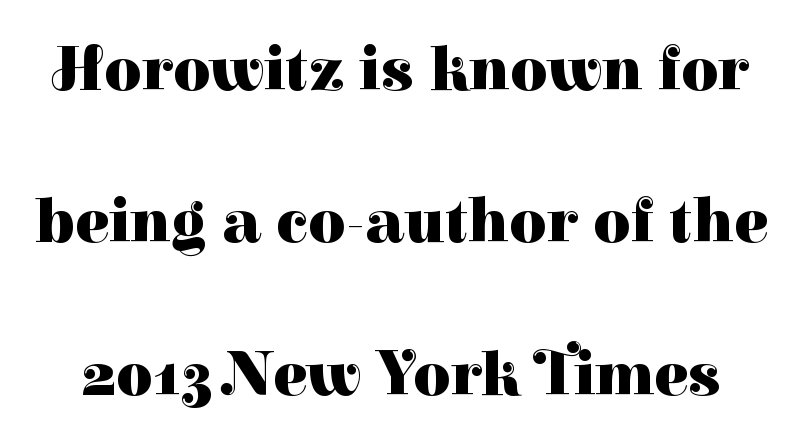
{"serif": "yes", "italic": "no", "bold": "yes", "weight": "heavy", "width": "normal", "stroke_contrast": "high", "x_height": "medium", "monospaced": "no", "underline": "no", "line_spacing": "loose", "line_spacing_ratio": 2.38, "letter_spacing": "normal", "letter_spacing_em": 0.0, "glyph_px": 64}
